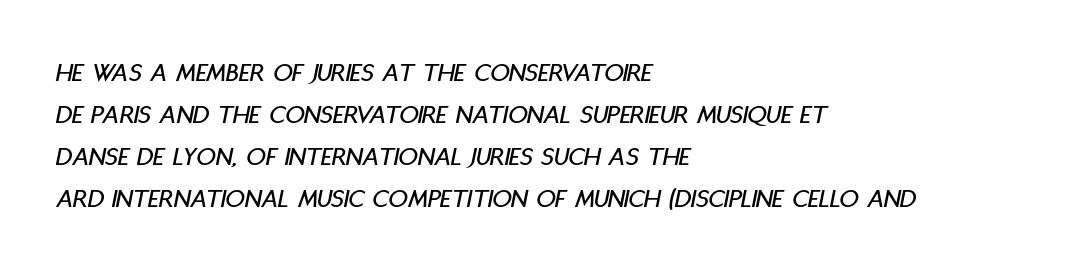
The compositor pushed each line to the left boundary. There's an unmistakable incline to the writing here. A typesetter would call this zero additional tracking. Does the leading feel generous? No, just average.
